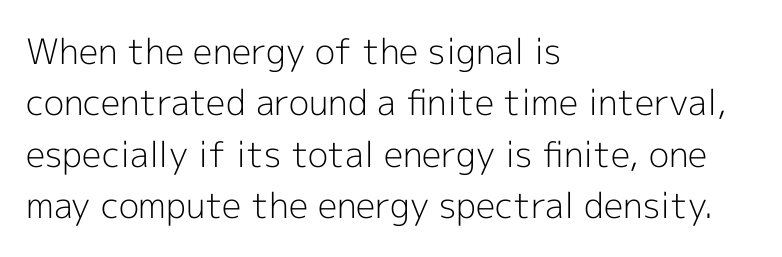
The image shows 35 px light sans-serif type, upright; set left-aligned, normal line spacing (1.47x), normal letter spacing, not underlined; a medium x-height.
